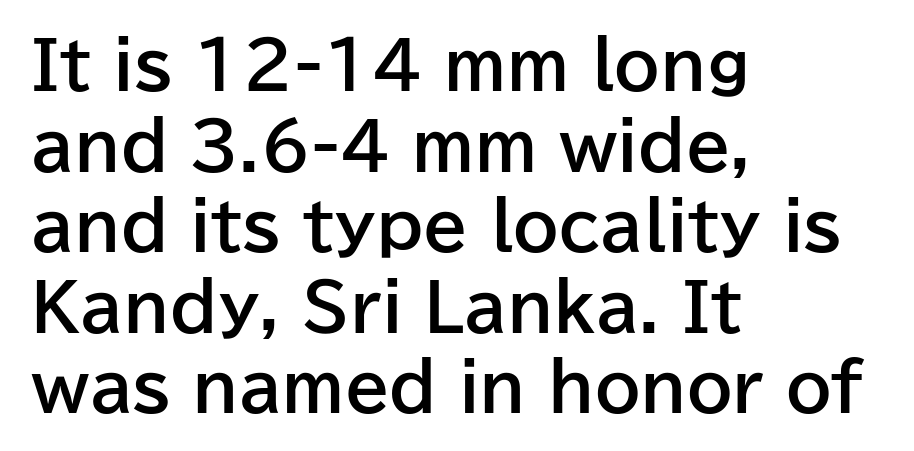
Posture: straight, roman, zero tilt. Clear beneath every line of the passage. Serifs: no, the terminals of the letterforms are clean. The gaps between neighbouring characters are ordinary and unremarkable. Do the characters align in a grid? No, the font is proportional.
